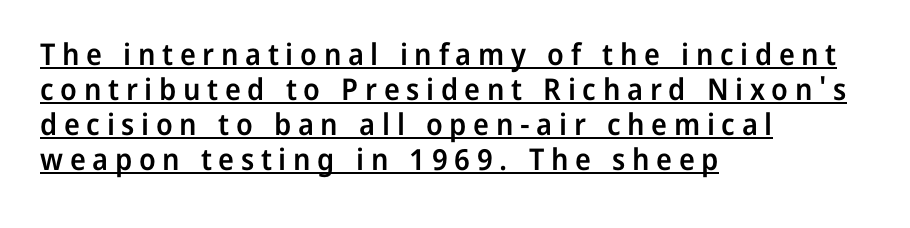
To sum up the face: it is a sans, with no serifs. These lines have a slow, spaced-out rhythm from letter to letter. This sample is left-justified, so line endings fall wherever the words run out. A typesetter would call this proportional, since set widths differ per character. Underlined type. Its strokes are somewhat broadened, the hallmark of semibold type.
